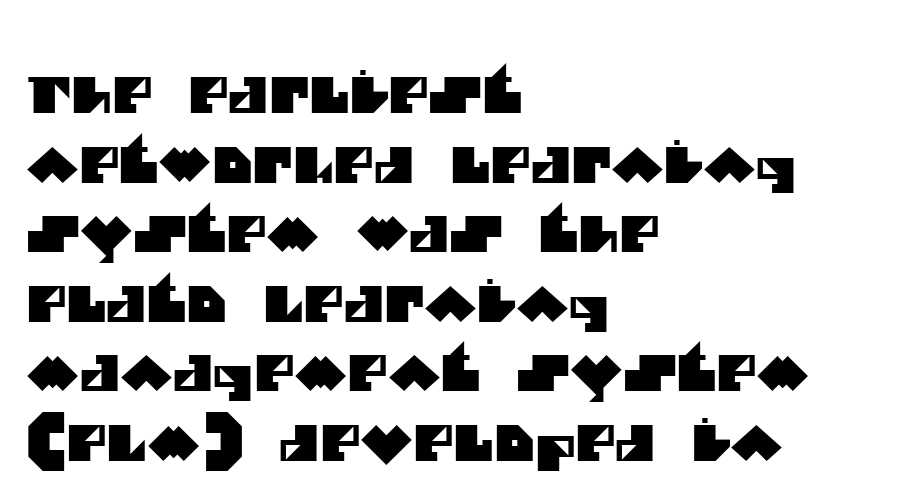
Q: Is the typeface a serif or a sans-serif typeface? A: Sans-serif.
Q: Is the text underlined? A: No.
Q: How is the paragraph aligned? A: Left-aligned.
Q: Is the spacing between letters normal or unusually wide? A: Normal.
Q: Is the spacing between lines tight, normal or loose? A: Normal.
Q: Width (condensed, normal, or wide)? A: Normal.
Q: Stroke contrast? A: Medium.
Q: x-height? A: Large.
Q: Monospaced? A: No.
